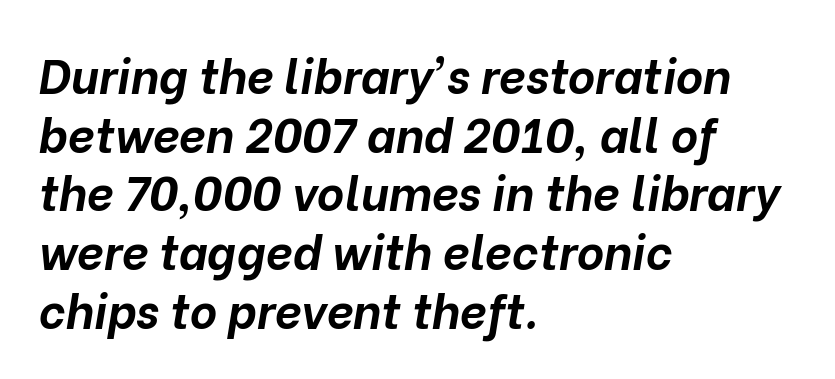
The image shows 47 px bold type, italic (leaning right); set left-aligned, normal line spacing (1.25x), normal letter spacing, not underlined; low stroke contrast and a medium x-height.
